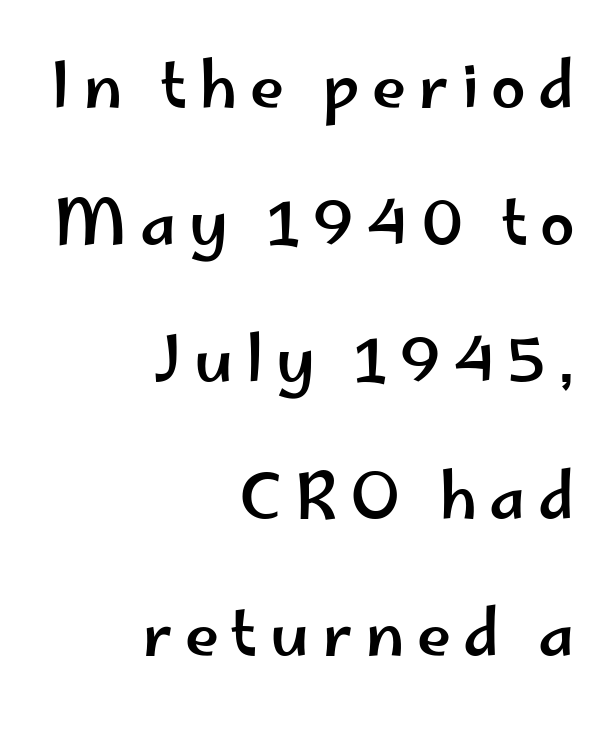
Q: Is the text italic (slanted)? A: No, it is upright.
Q: Is the typeface a serif or a sans-serif typeface? A: Sans-serif.
Q: Is the text underlined? A: No.
Q: How is the paragraph aligned? A: Right-aligned.
Q: Is the spacing between letters normal or unusually wide? A: Unusually wide.
Q: Is the spacing between lines tight, normal or loose? A: Loose.
Q: Width (condensed, normal, or wide)? A: Wide.
Q: Stroke contrast? A: Low.
Q: x-height? A: Small.
Q: Monospaced? A: No.
